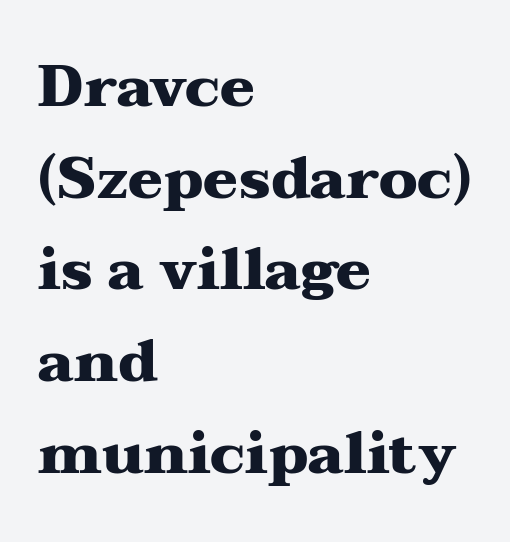
The passage shown has conventional tracking throughout. Which margin do the lines hug? The left one — the right edge is uneven. The designer went with a serif here, giving each stem small feet. The line-height multiplier appears to be the usual default.
